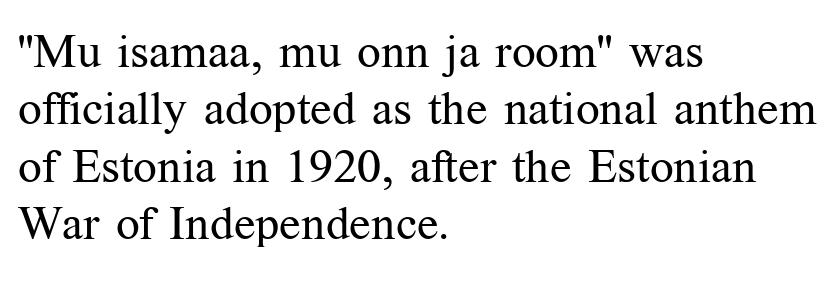
{"serif": "yes", "italic": "no", "bold": "no", "weight": "regular", "width": "normal", "stroke_contrast": "medium", "x_height": "medium", "monospaced": "no", "underline": "no", "align": "left", "line_spacing_ratio": 1.22, "letter_spacing": "normal", "letter_spacing_em": 0.0, "glyph_px": 47}
